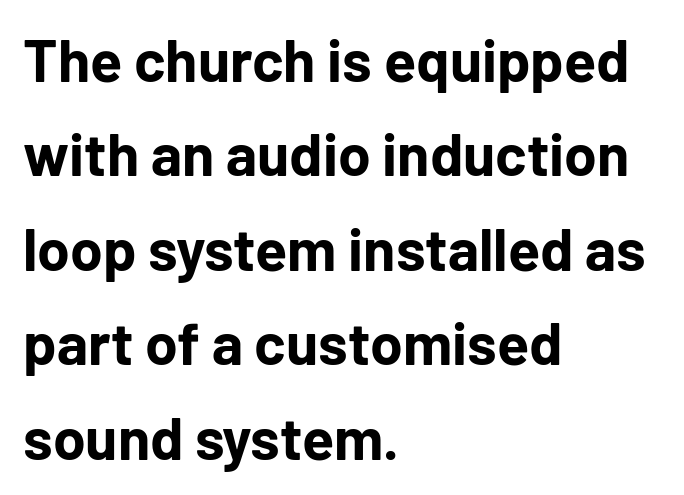
The glyphs have the mass of a bold cut. The letters stand straight up with perfectly vertical stems. Note: no serifs on the glyphs. Line spacing here is normal. The lines in this sample share a left origin and differ only in where they stop.
